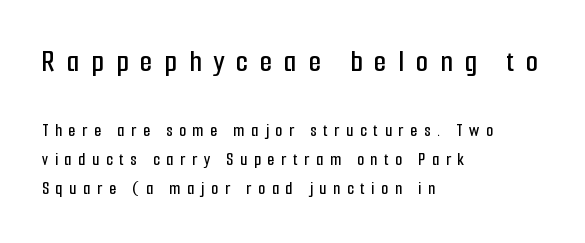
Each new line begins a customary step beneath the previous one. Caption: multi-line text, flush left, ragged right. Quick note: underline off. The type sits square on the baseline with zero lean.
